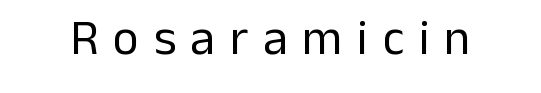
{"serif": "no", "italic": "no", "bold": "no", "weight": "regular", "width": "normal", "stroke_contrast": "low", "x_height": "medium", "monospaced": "no", "underline": "no", "letter_spacing": "wide", "letter_spacing_em": 0.29, "glyph_px": 50}
